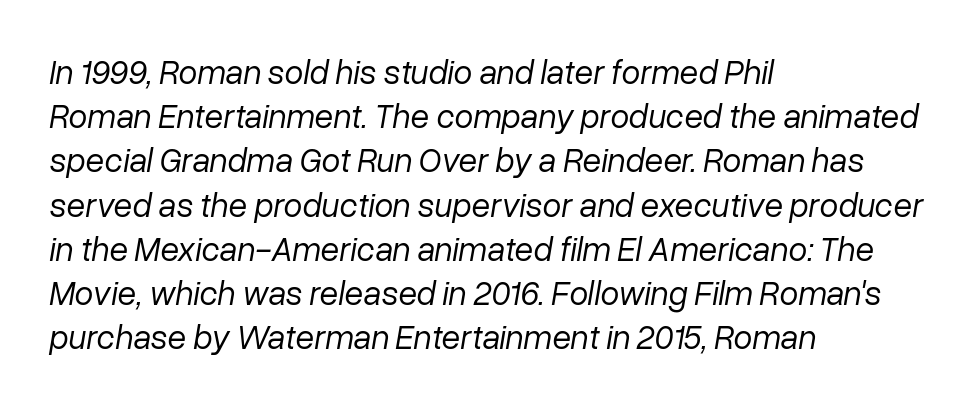
Q: Is the text bold? A: No.
Q: Is the text italic (slanted)? A: Yes, it leans right by about 10 degrees.
Q: Is the text underlined? A: No.
Q: How is the paragraph aligned? A: Left-aligned.
Q: Is the spacing between letters normal or unusually wide? A: Normal.
Q: Is the spacing between lines tight, normal or loose? A: Normal.
Q: Width (condensed, normal, or wide)? A: Normal.
Q: Stroke contrast? A: Low.
Q: x-height? A: Medium.
Q: Monospaced? A: No.
